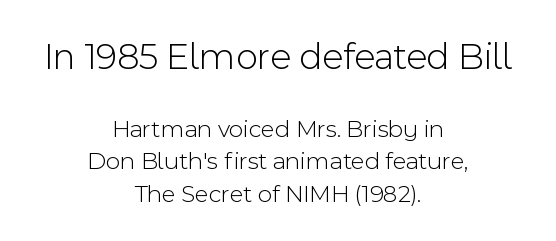
Q: Is the text bold? A: No.
Q: Is the text italic (slanted)? A: No, it is upright.
Q: Is the typeface a serif or a sans-serif typeface? A: Sans-serif.
Q: Is the text underlined? A: No.
Q: How is the paragraph aligned? A: Centered.
Q: Is the spacing between letters normal or unusually wide? A: Normal.
Q: Is the spacing between lines tight, normal or loose? A: Normal.
Q: Which block of text is set in a larger size, the first (top) or the second (bottom)? A: The first (top) one.
Q: Width (condensed, normal, or wide)? A: Normal.
Q: x-height? A: Medium.
Q: Monospaced? A: No.
